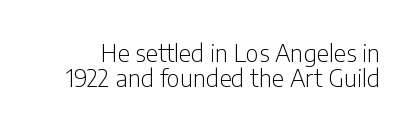
{"italic": "no", "bold": "no", "underline": "no", "line_spacing": "tight", "line_spacing_ratio": 1.05, "letter_spacing": "normal", "letter_spacing_em": 0.0, "glyph_px": 24}
